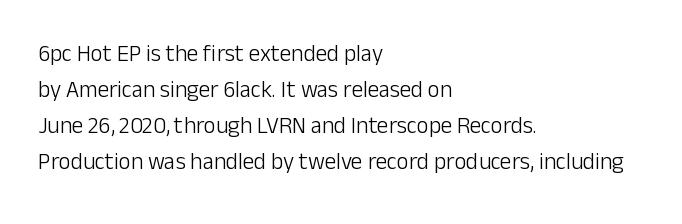
{"italic": "no", "bold": "no", "underline": "no", "align": "left", "line_spacing": "normal", "line_spacing_ratio": 1.56, "letter_spacing": "normal", "letter_spacing_em": 0.0, "glyph_px": 23}
